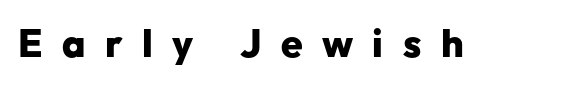
The image shows 39 px heavy sans-serif type, upright; set unusually wide letter spacing (+0.5 em), not underlined; low stroke contrast and a medium x-height.
